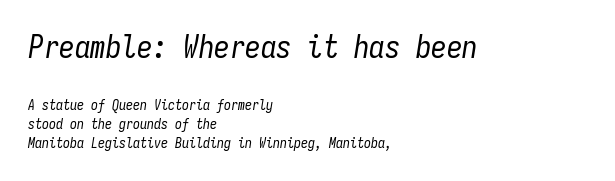
This sample is left-justified, so line endings fall wherever the words run out. Horizontal bands of white between lines are of average thickness. Compared with ordinary roman type, these characters are visibly tilted. Think of a typewriter: that constant character pitch is what you see here.
